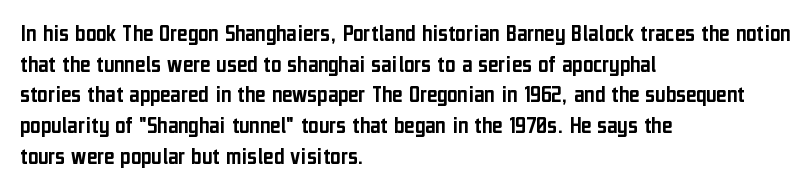
{"italic": "no", "underline": "no", "align": "left", "line_spacing_ratio": 1.23, "letter_spacing": "normal", "letter_spacing_em": 0.0, "glyph_px": 25}
